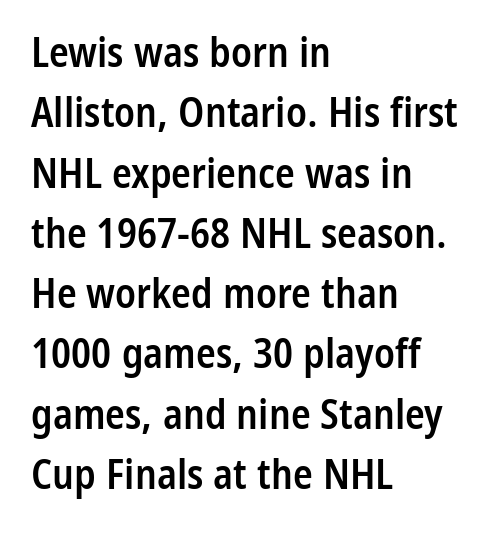
Bare-footed words on every line. One-word summary of the alignment: left. The lettering stays uniformly vertical, giving the passage a roman look. Tracking value appears to be zero — textbook default spacing.
